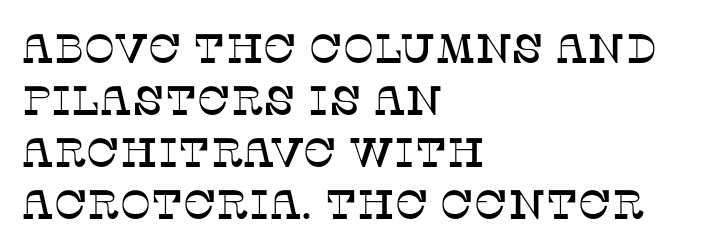
The image shows 41 px serif type, upright; set left-aligned, normal line spacing (1.27x), normal letter spacing, not underlined; low stroke contrast and a large x-height.
